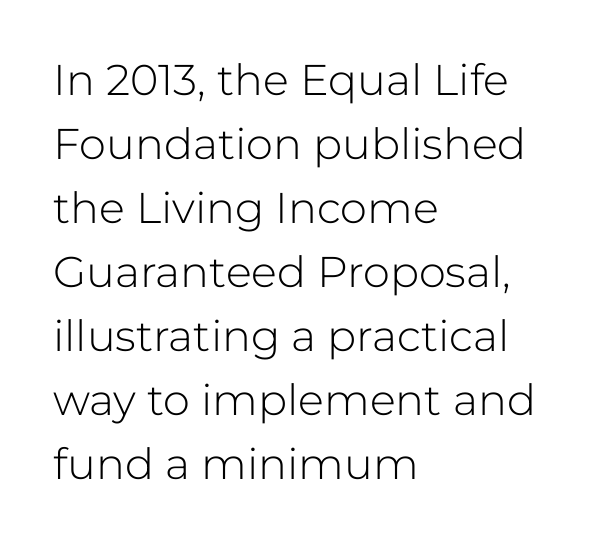
{"serif": "no", "italic": "no", "bold": "no", "weight": "light", "width": "normal", "stroke_contrast": "low", "x_height": "medium", "monospaced": "no", "underline": "no", "align": "left", "line_spacing": "normal", "line_spacing_ratio": 1.49, "letter_spacing": "normal", "letter_spacing_em": 0.0, "glyph_px": 43}
